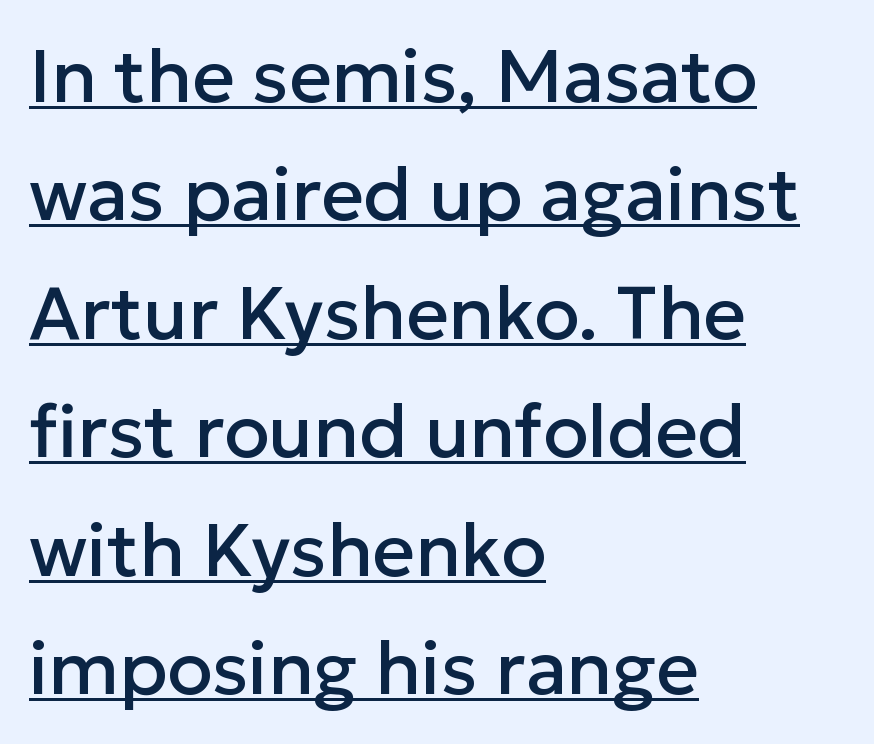
Q: Is the text italic (slanted)? A: No, it is upright.
Q: Is the typeface a serif or a sans-serif typeface? A: Sans-serif.
Q: Is the text underlined? A: Yes.
Q: How is the paragraph aligned? A: Left-aligned.
Q: Is the spacing between letters normal or unusually wide? A: Normal.
Q: Is the spacing between lines tight, normal or loose? A: Normal.
Q: Width (condensed, normal, or wide)? A: Normal.
Q: Stroke contrast? A: Low.
Q: x-height? A: Medium.
Q: Monospaced? A: No.
